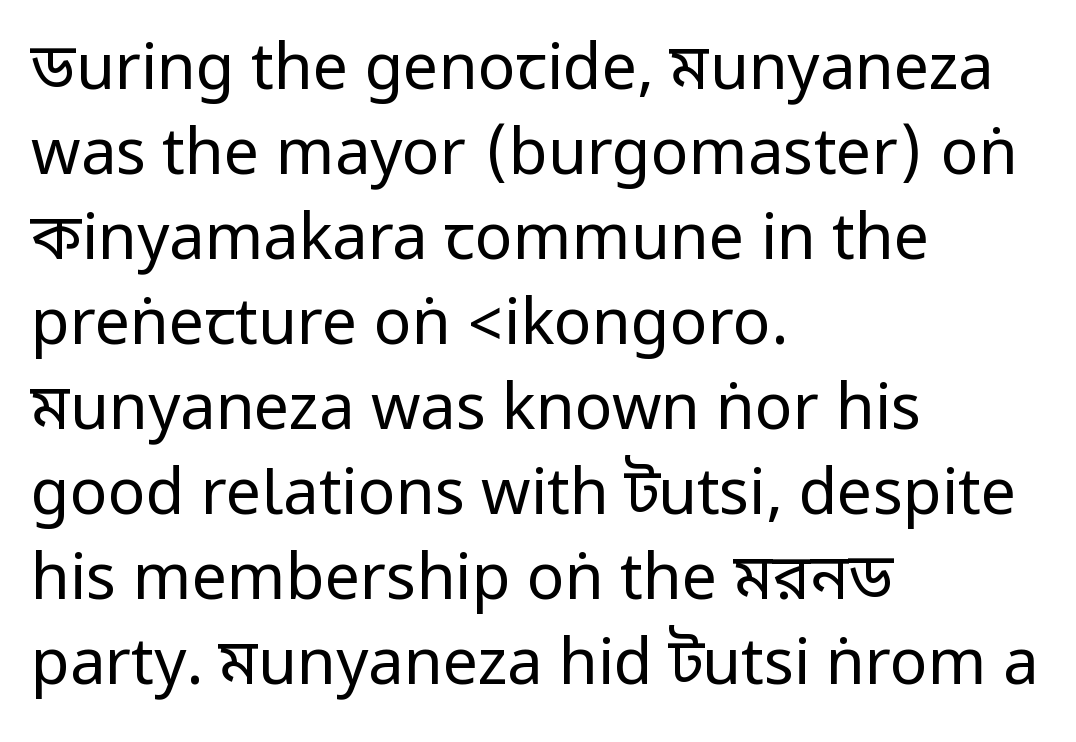
The image shows 63 px regular-weight, condensed sans-serif type, upright; set left-aligned, normal line spacing (1.35x), normal letter spacing, not underlined; low stroke contrast.
